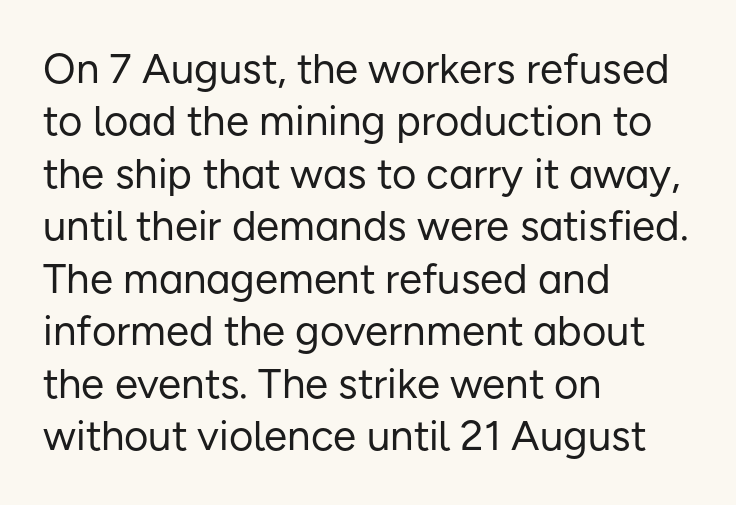
The image shows 42 px regular-weight sans-serif type, upright; set left-aligned, normal line spacing (1.25x), normal letter spacing, not underlined; low stroke contrast and a medium x-height.
